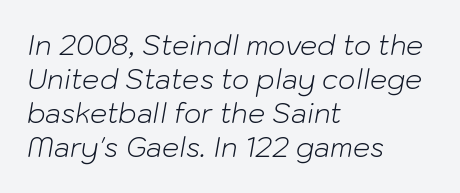
Q: Is the text bold? A: No.
Q: Is the text italic (slanted)? A: Yes, it leans right by about 10 degrees.
Q: Is the text underlined? A: No.
Q: How is the paragraph aligned? A: Left-aligned.
Q: Is the spacing between letters normal or unusually wide? A: Normal.
Q: Is the spacing between lines tight, normal or loose? A: Normal.
